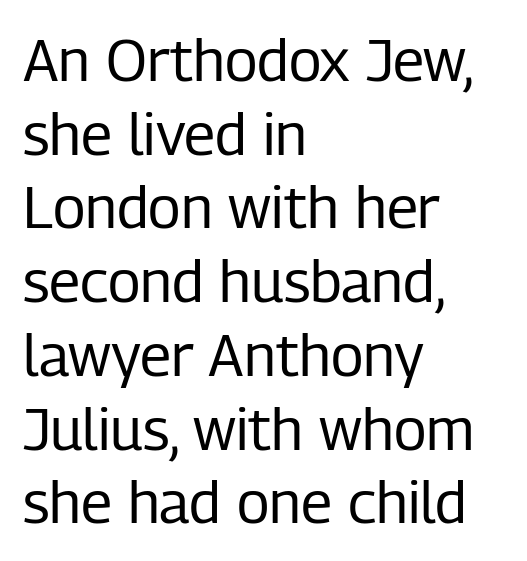
The image shows 59 px regular-weight, condensed sans-serif type, upright; set left-aligned, normal line spacing (1.25x), normal letter spacing, not underlined; low stroke contrast and a medium x-height.
